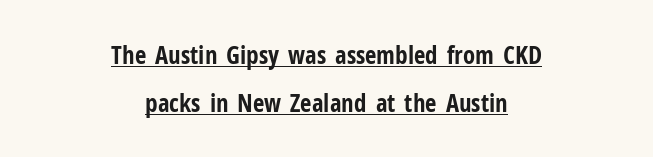
How heavy is the stroke? Heavy — this is a bold. Each line is balanced around a shared central axis. Descenders here cross a horizontal rule under the line. Short note: letters normally spaced. Upright lettering throughout.
